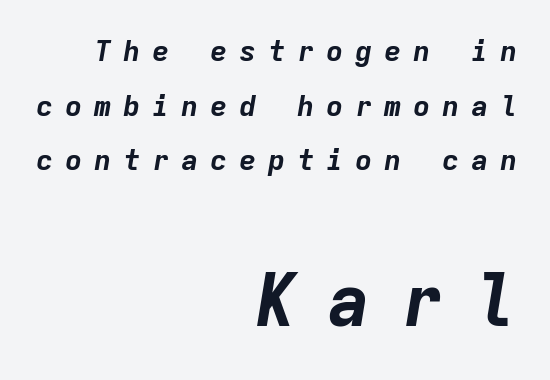
Compare the two chunks: the lower has the greater cap height. Every character here occupies the same horizontal width, giving the sample a typewriter-like rhythm. Layout note: lines flush right. Has an underline been added? It has not.
